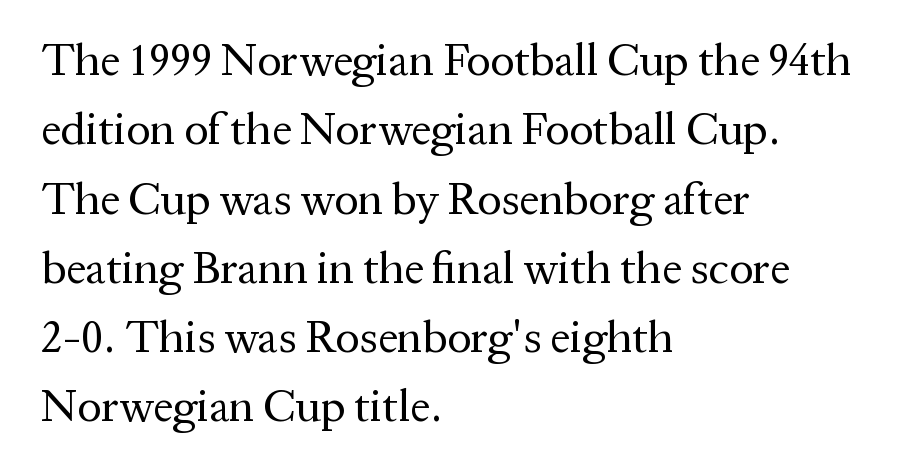
{"serif": "yes", "italic": "no", "bold": "no", "weight": "regular", "width": "normal", "stroke_contrast": "medium", "x_height": "medium", "monospaced": "no", "underline": "no", "align": "left", "line_spacing": "normal", "line_spacing_ratio": 1.54, "letter_spacing": "normal", "letter_spacing_em": 0.0, "glyph_px": 45}
